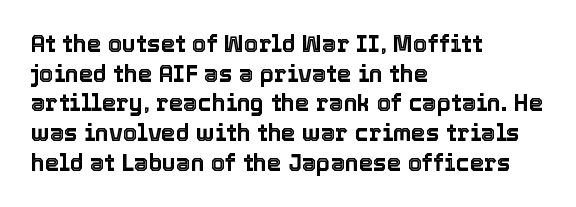
{"italic": "no", "underline": "no", "align": "left", "line_spacing": "normal", "line_spacing_ratio": 1.29, "letter_spacing": "normal", "letter_spacing_em": 0.0, "glyph_px": 23}
